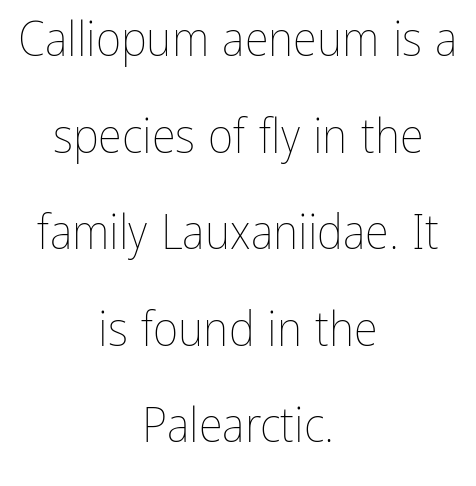
Unlike italic type, these characters show no tilt at all. These lines stack symmetrically, like a column narrowing and widening about its center. Think of a printed novel: that variable character pitch is what you see here. This reads as an unemphasized weight, regular at the heaviest. Notice the wide empty band between every row — that's loose leading. The gap between lines stays unmarked.
